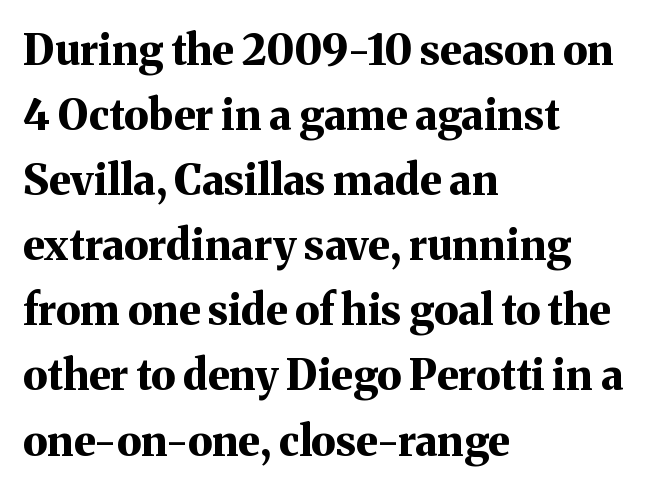
The image shows 42 px bold serif type, upright; set left-aligned, normal line spacing (1.55x), normal letter spacing, not underlined; medium stroke contrast and a medium x-height.
